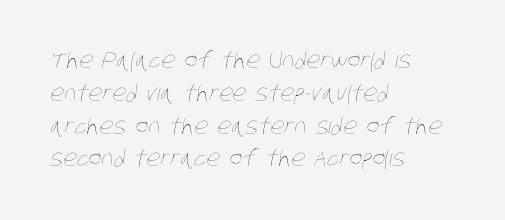
{"bold": "no", "underline": "no", "align": "left", "line_spacing": "normal", "line_spacing_ratio": 1.49, "letter_spacing": "normal", "letter_spacing_em": 0.0, "glyph_px": 22}
